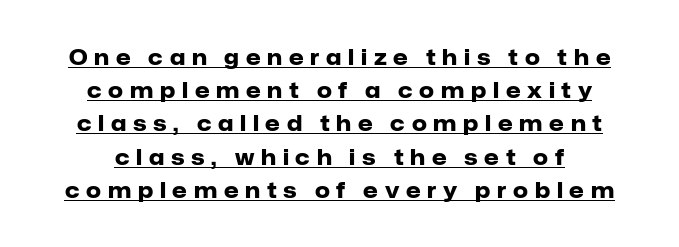
Q: Is the text bold? A: Yes.
Q: Is the text italic (slanted)? A: No, it is upright.
Q: Is the text underlined? A: Yes.
Q: Is the spacing between letters normal or unusually wide? A: Unusually wide.
Q: Is the spacing between lines tight, normal or loose? A: Normal.
